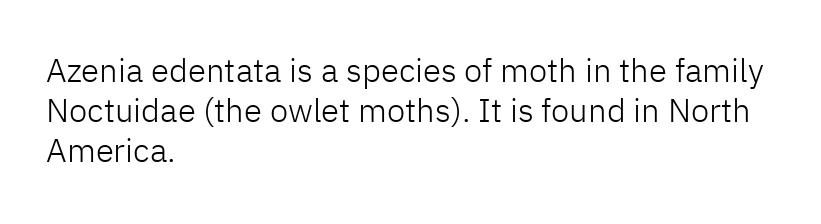
{"serif": "no", "italic": "no", "bold": "no", "weight": "light", "width": "normal", "stroke_contrast": "low", "x_height": "medium", "monospaced": "no", "underline": "no", "align": "left", "line_spacing_ratio": 1.21, "letter_spacing": "normal", "letter_spacing_em": 0.0, "glyph_px": 33}
